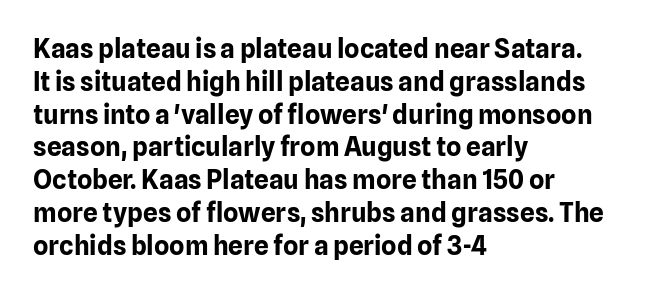
The image shows 26 px bold type, upright; set left-aligned, normal line spacing (1.26x), normal letter spacing, not underlined.
